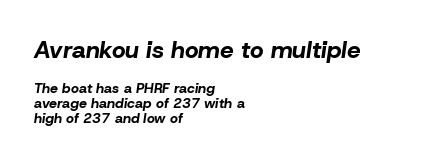
{"italic": "yes", "lean": "right", "slant_degrees": 8, "bold": "yes", "underline": "no", "align": "left", "line_spacing": "tight", "line_spacing_ratio": 1.08, "letter_spacing": "normal", "letter_spacing_em": 0.0, "larger_block": "first", "size_ratio": 1.71, "glyph_px": 24}
